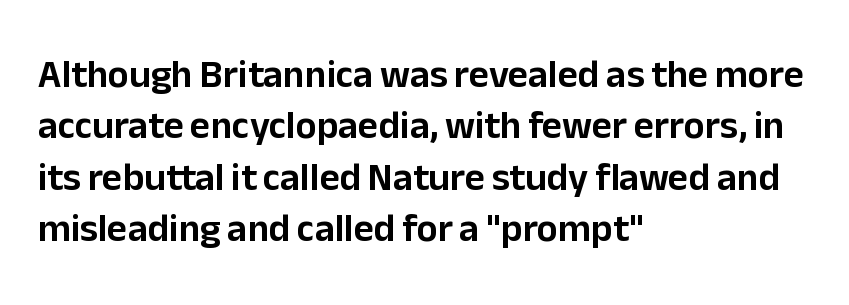
{"serif": "no", "italic": "no", "width": "normal", "stroke_contrast": "low", "x_height": "medium", "monospaced": "no", "underline": "no", "align": "left", "line_spacing": "normal", "line_spacing_ratio": 1.32, "letter_spacing": "normal", "letter_spacing_em": 0.0, "glyph_px": 39}
